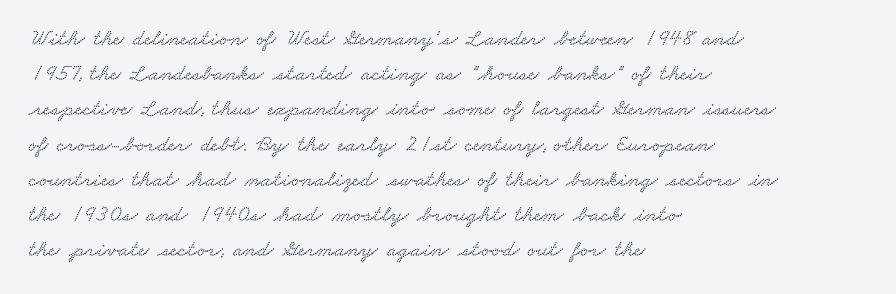
{"underline": "no", "align": "left", "line_spacing": "normal", "line_spacing_ratio": 1.53, "letter_spacing": "normal", "letter_spacing_em": 0.0, "glyph_px": 23}
